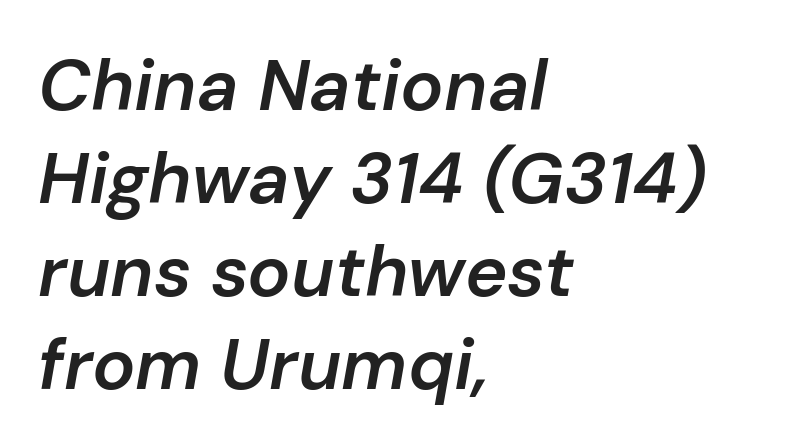
The image shows 72 px semibold type, italic (leaning right); set left-aligned, normal line spacing (1.29x), normal letter spacing, not underlined; low stroke contrast and a medium x-height.
